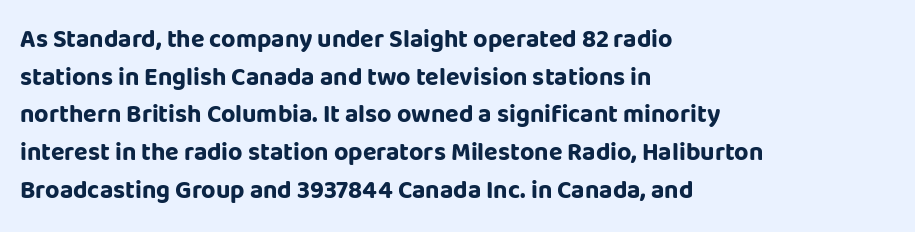
Students, note that the glyphs here touch the page at normal intervals. The vertical gap from one line to the next is medium. The lettering stays uniformly vertical, giving the passage a roman look. The lines are quadded left. Heft: maximum for text — a bold. Type without underlining.
